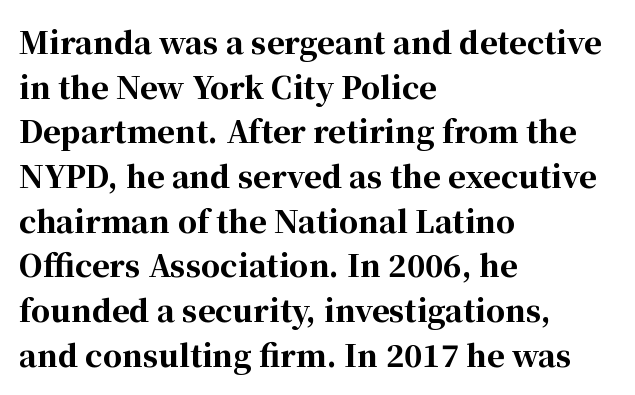
The image shows 30 px bold serif type, upright; set left-aligned, normal line spacing (1.49x), normal letter spacing, not underlined; high stroke contrast and a medium x-height.
